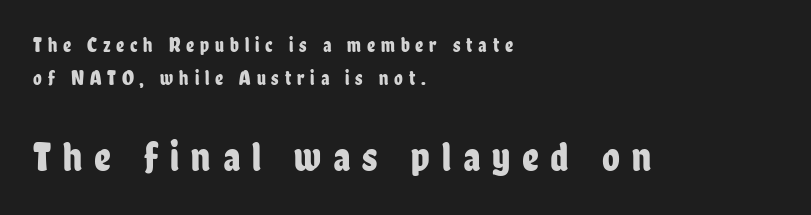
Q: Is the text italic (slanted)? A: No, it is upright.
Q: Is the typeface a serif or a sans-serif typeface? A: Sans-serif.
Q: Is the text underlined? A: No.
Q: How is the paragraph aligned? A: Left-aligned.
Q: Is the spacing between letters normal or unusually wide? A: Unusually wide.
Q: Is the spacing between lines tight, normal or loose? A: Normal.
Q: Which block of text is set in a larger size, the first (top) or the second (bottom)? A: The second (bottom) one.
Q: Width (condensed, normal, or wide)? A: Condensed.
Q: Stroke contrast? A: Low.
Q: x-height? A: Medium.
Q: Monospaced? A: No.
